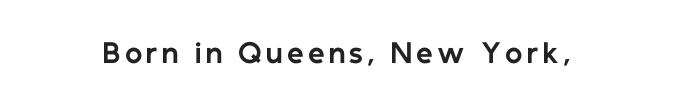
Q: Is the text bold? A: Yes.
Q: Is the text italic (slanted)? A: No, it is upright.
Q: Is the text underlined? A: No.
